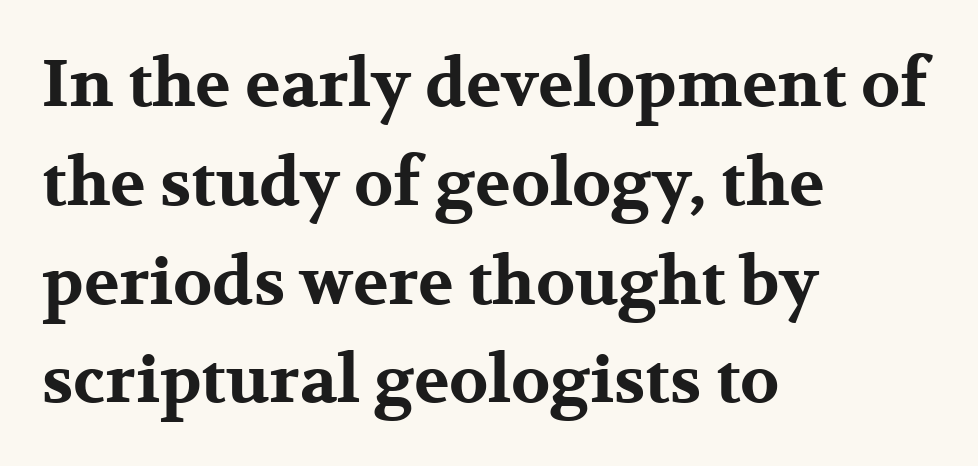
Q: Is the text bold? A: Yes.
Q: Is the text italic (slanted)? A: No, it is upright.
Q: Is the typeface a serif or a sans-serif typeface? A: Serif.
Q: Is the text underlined? A: No.
Q: How is the paragraph aligned? A: Left-aligned.
Q: Is the spacing between letters normal or unusually wide? A: Normal.
Q: Is the spacing between lines tight, normal or loose? A: Normal.
Q: Width (condensed, normal, or wide)? A: Wide.
Q: Stroke contrast? A: Medium.
Q: x-height? A: Medium.
Q: Monospaced? A: No.
